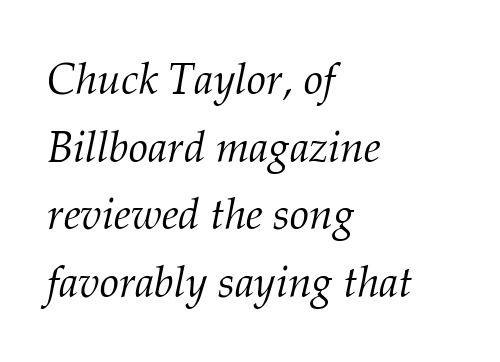
What stands out about the letter spacing? Nothing — it is the standard amount. In terms of leading, this rendering sits right in the middle. Characters are canted at an angle relative to the baseline's perpendicular. Do the characters align in a grid? No, the font is proportional. Layout note: lines flush left.
